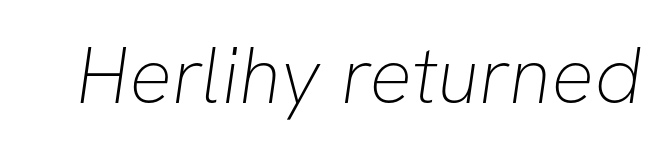
The rendering keeps characters at their native spacing. Any mark beneath the type? The region is blank. Heaviness? Minimal to ordinary, like unemphasized prose. This sample has the flowing, uneven cadence of proportional lettering. The typeface chosen for these lines omits serifs.
